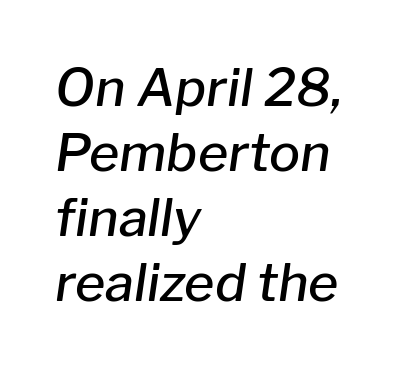
Q: Is the text bold? A: Semi-bold.
Q: Is the text italic (slanted)? A: Yes, it leans right by about 8 degrees.
Q: Is the text underlined? A: No.
Q: How is the paragraph aligned? A: Left-aligned.
Q: Is the spacing between letters normal or unusually wide? A: Normal.
Q: Is the spacing between lines tight, normal or loose? A: Normal.
Q: Width (condensed, normal, or wide)? A: Normal.
Q: Stroke contrast? A: Low.
Q: x-height? A: Medium.
Q: Monospaced? A: No.
